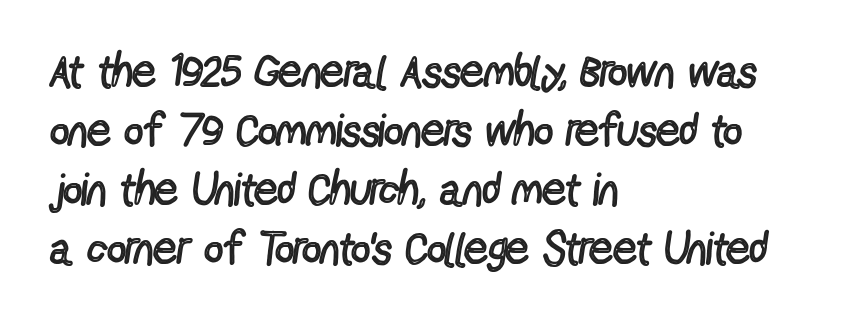
The strokes are not fattened; the text isn't bold. Nobody drew a line under any word here. Glyph-to-glyph distance matches everyday printed text. Stroke terminals: plain, sans-serif. Caption: multi-line text, flush left, ragged right.
